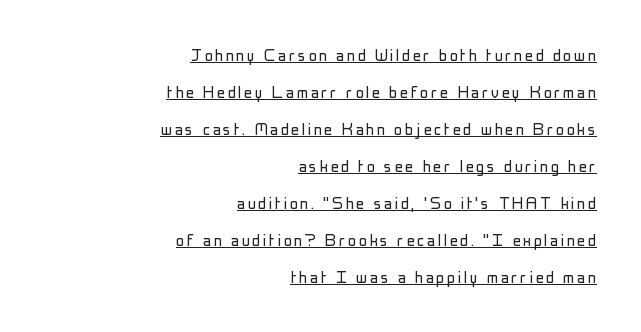
Q: Is the text bold? A: No.
Q: Is the text italic (slanted)? A: No, it is upright.
Q: Is the text underlined? A: Yes.
Q: How is the paragraph aligned? A: Right-aligned.
